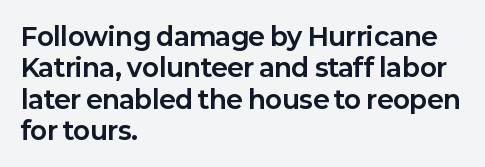
Q: Is the text bold? A: Yes.
Q: Is the text italic (slanted)? A: No, it is upright.
Q: Is the text underlined? A: No.
Q: How is the paragraph aligned? A: Left-aligned.
Q: Is the spacing between letters normal or unusually wide? A: Normal.
Q: Is the spacing between lines tight, normal or loose? A: Normal.
